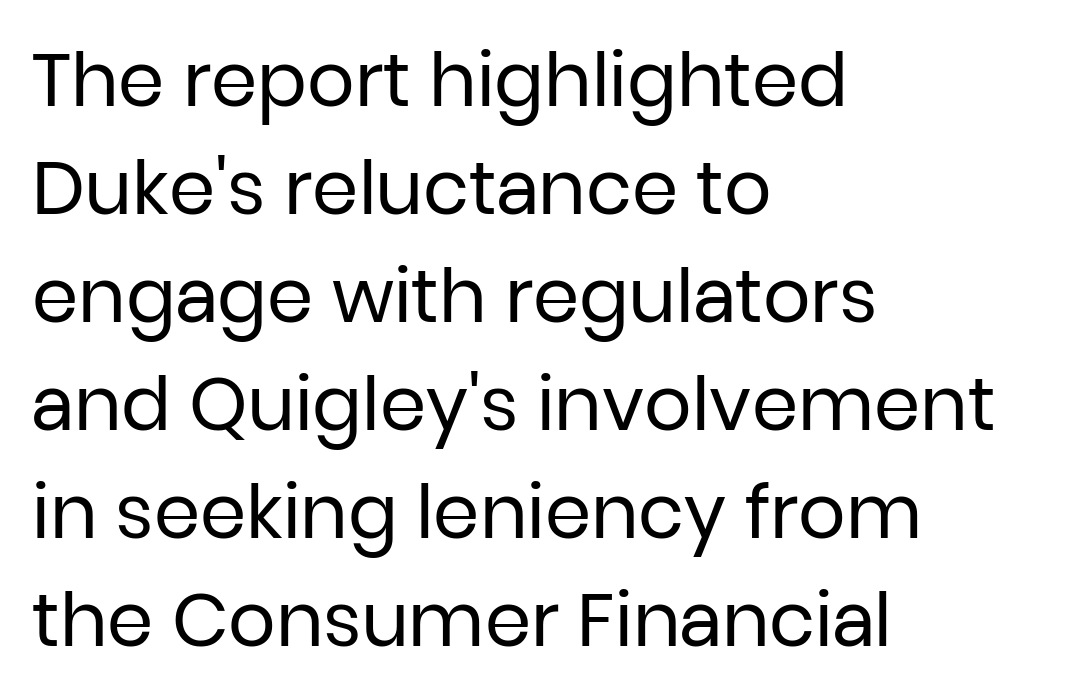
The image shows 74 px regular-weight sans-serif type, upright; set left-aligned, normal line spacing (1.46x), normal letter spacing, not underlined; low stroke contrast and a medium x-height.
